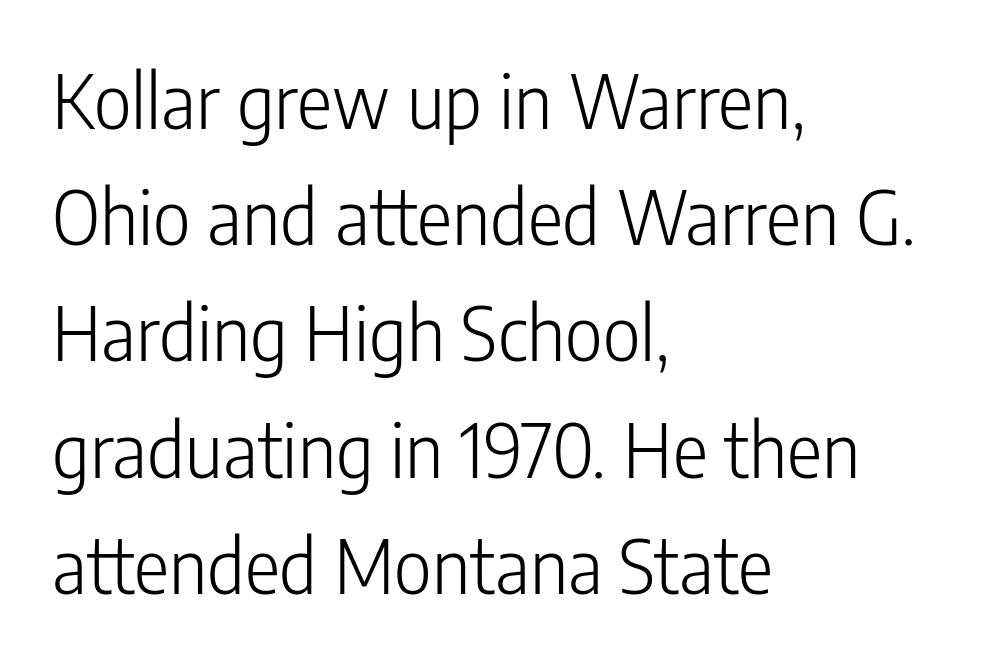
{"serif": "no", "italic": "no", "bold": "no", "weight": "light", "width": "condensed", "stroke_contrast": "low", "x_height": "medium", "monospaced": "no", "underline": "no", "align": "left", "line_spacing": "normal", "line_spacing_ratio": 1.57, "letter_spacing": "normal", "letter_spacing_em": 0.0, "glyph_px": 74}
